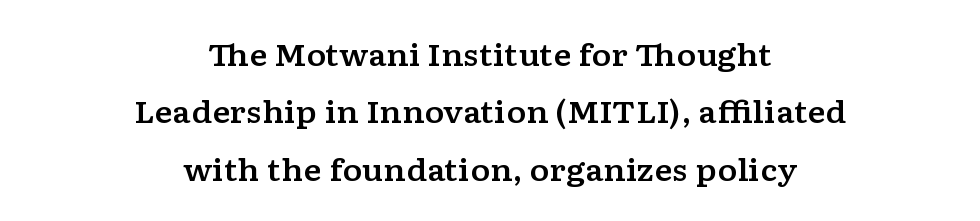
Vertical spacing — loose. Check under the words: just untouched page. This sample has the flowing, uneven cadence of proportional lettering. The setting favours the middle, as headings and verse often do. The axis of the letterforms is exactly vertical.
